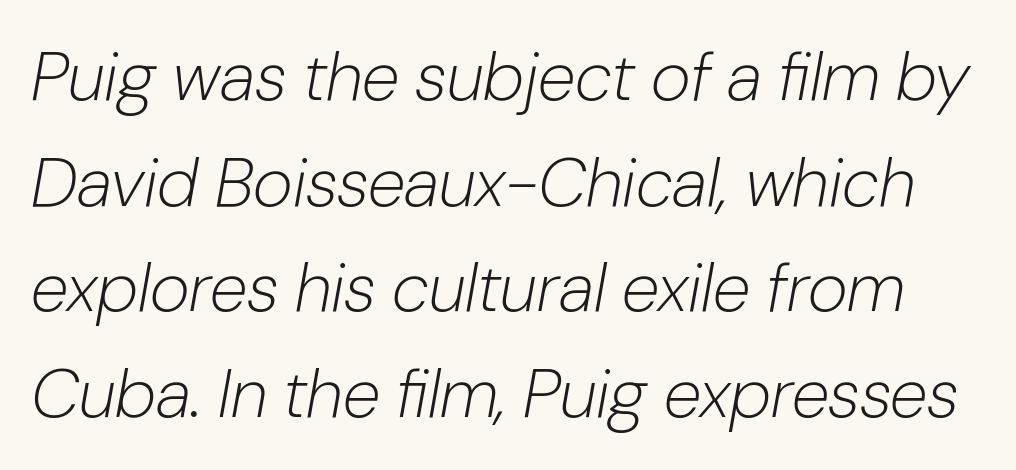
A quiet, ordinary-to-light weight characterises the typeface. Check the space under the baseline: it is left empty. Tracking value appears to be zero — textbook default spacing. The rendering uses natural spacing where letterforms have individual widths. Looking at the ascenders, they clearly lean. The vertical gap from one line to the next is medium.
